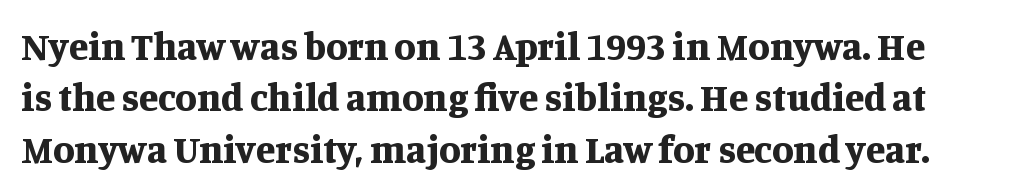
Q: Is the text bold? A: Yes.
Q: Is the text italic (slanted)? A: No, it is upright.
Q: Is the typeface a serif or a sans-serif typeface? A: Serif.
Q: Is the text underlined? A: No.
Q: Is the spacing between letters normal or unusually wide? A: Normal.
Q: Is the spacing between lines tight, normal or loose? A: Normal.
Q: Width (condensed, normal, or wide)? A: Normal.
Q: Stroke contrast? A: Medium.
Q: x-height? A: Large.
Q: Monospaced? A: No.
